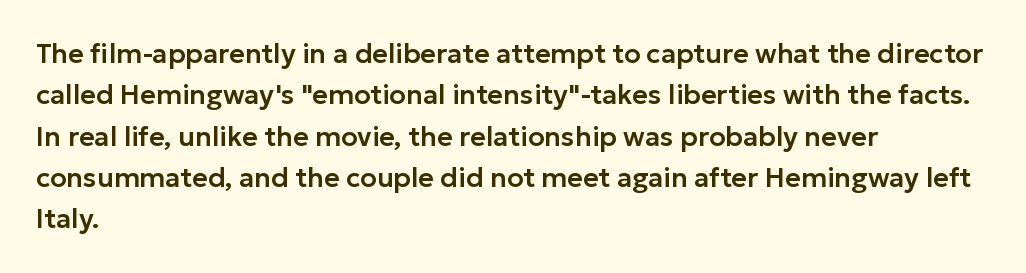
{"italic": "no", "underline": "no", "align": "left", "line_spacing": "normal", "line_spacing_ratio": 1.53, "letter_spacing": "normal", "letter_spacing_em": 0.0, "glyph_px": 27}
